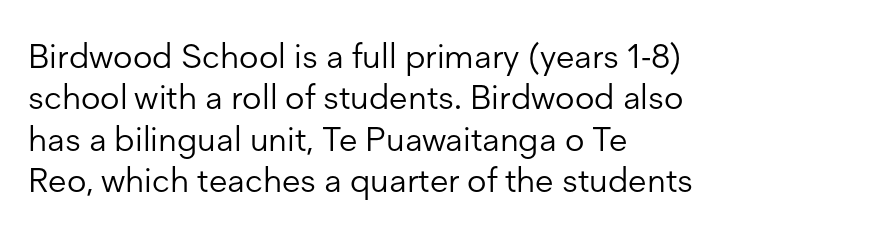
{"serif": "no", "italic": "no", "bold": "no", "weight": "light", "width": "normal", "stroke_contrast": "low", "x_height": "medium", "monospaced": "no", "underline": "no", "align": "left", "line_spacing_ratio": 1.22, "letter_spacing": "normal", "letter_spacing_em": 0.0, "glyph_px": 34}
